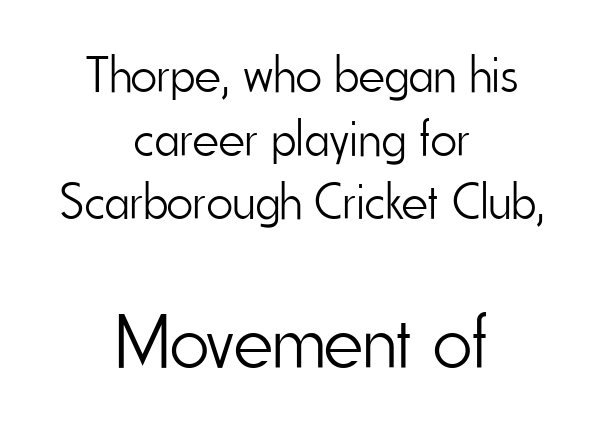
{"serif": "no", "italic": "no", "bold": "no", "weight": "light", "width": "condensed", "stroke_contrast": "low", "x_height": "small", "monospaced": "no", "underline": "no", "align": "center", "line_spacing": "normal", "line_spacing_ratio": 1.25, "letter_spacing": "normal", "letter_spacing_em": 0.0, "larger_block": "second", "size_ratio": 1.49, "glyph_px": 76}
